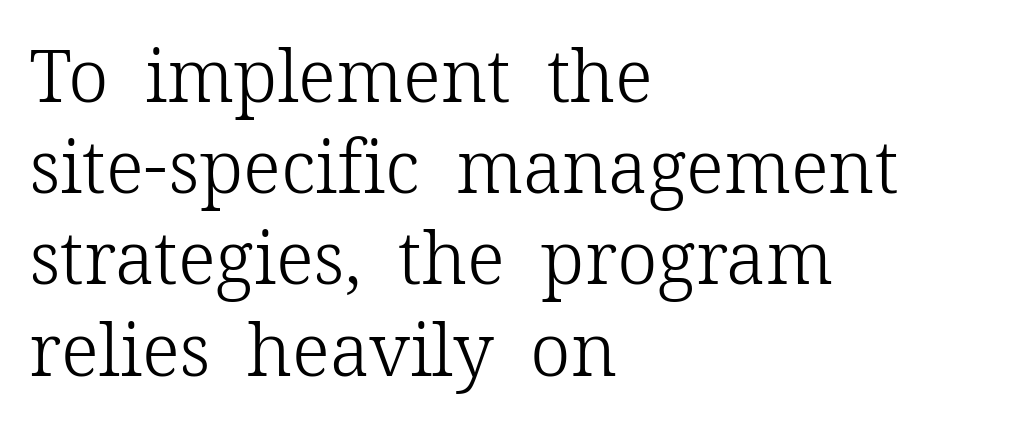
Q: Is the text bold? A: No.
Q: Is the text italic (slanted)? A: No, it is upright.
Q: Is the typeface a serif or a sans-serif typeface? A: Serif.
Q: Is the text underlined? A: No.
Q: How is the paragraph aligned? A: Left-aligned.
Q: Is the spacing between letters normal or unusually wide? A: Normal.
Q: Is the spacing between lines tight, normal or loose? A: Normal.
Q: Width (condensed, normal, or wide)? A: Normal.
Q: Stroke contrast? A: Low.
Q: x-height? A: Medium.
Q: Monospaced? A: No.
